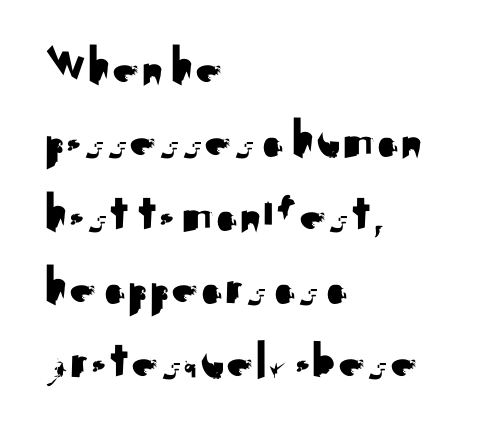
The image shows 54 px sans-serif type, upright; set left-aligned, normal line spacing (1.36x), normal letter spacing, not underlined; medium stroke contrast and a small x-height.
